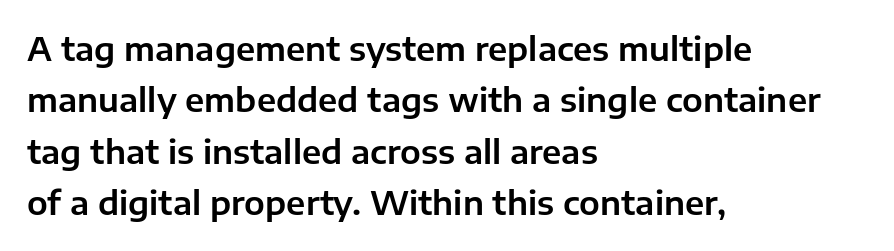
{"serif": "no", "italic": "no", "width": "normal", "stroke_contrast": "low", "x_height": "medium", "monospaced": "no", "underline": "no", "align": "left", "line_spacing": "normal", "line_spacing_ratio": 1.56, "letter_spacing": "normal", "letter_spacing_em": 0.0, "glyph_px": 33}
